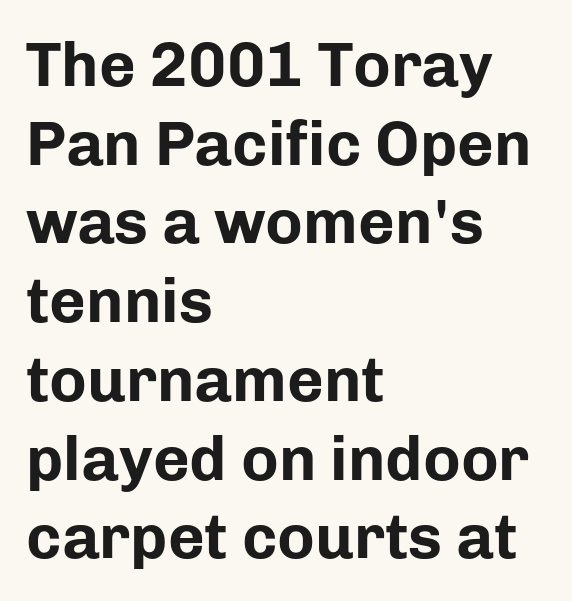
The image shows 63 px bold sans-serif type, upright; set left-aligned, normal line spacing (1.25x), normal letter spacing, not underlined; low stroke contrast and a medium x-height.
